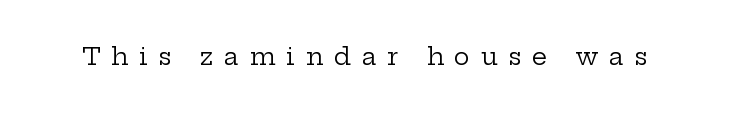
The passage shown is not underscored anywhere. Every stem runs plumb, perpendicular to the baseline. Weight class: somewhere from thin through regular. Is the letter spacing exaggerated? Yes — the characters are pushed far apart.
